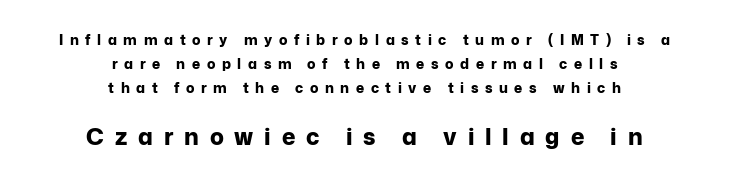
How heavy is the stroke? Heavy — this is a bold. Lines of text with bare space underneath. Typesetter's note — lower block bumped up in size, upper block left smaller. Letter spacing: wide. Layout note: lines centered. Rendered with straight, roman letterforms.
